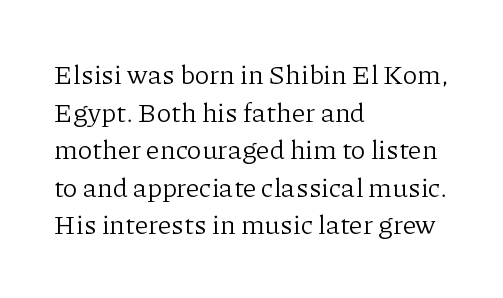
{"italic": "no", "bold": "no", "underline": "no", "align": "left", "line_spacing": "normal", "line_spacing_ratio": 1.39, "letter_spacing": "normal", "letter_spacing_em": 0.0, "glyph_px": 27}
